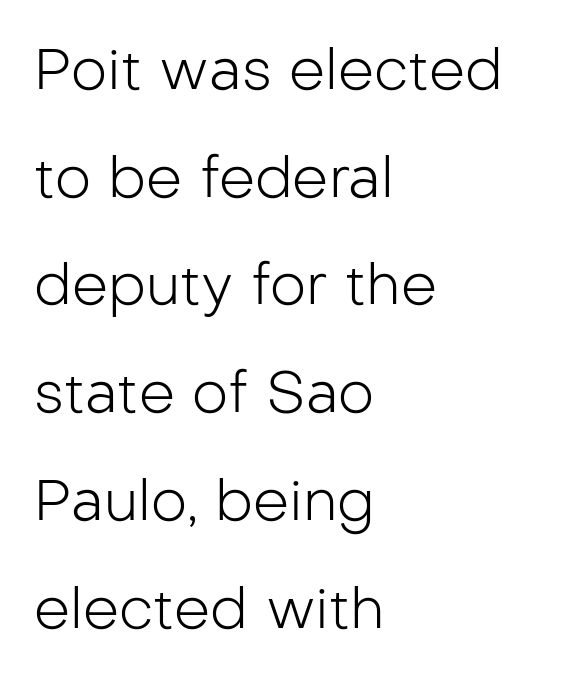
The image shows 57 px light sans-serif type, upright; set left-aligned, line spacing 1.89x, normal letter spacing, not underlined; low stroke contrast and a medium x-height.
